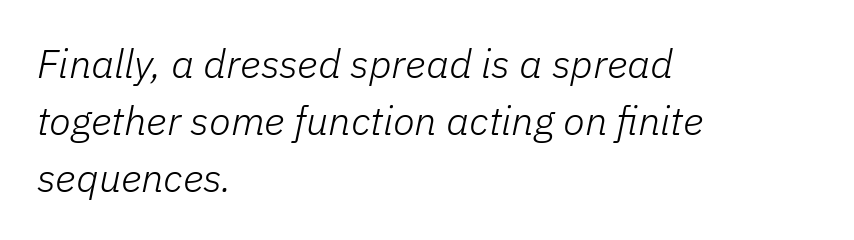
The image shows 40 px light type, italic (leaning right); set left-aligned, normal line spacing (1.42x), normal letter spacing, not underlined; low stroke contrast and a medium x-height.
